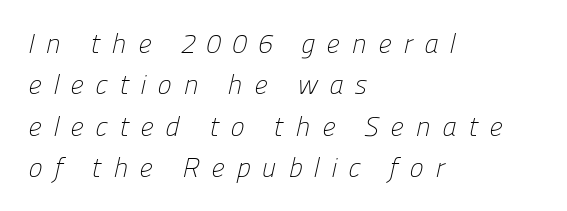
{"bold": "no", "underline": "no", "align": "left", "line_spacing": "normal", "line_spacing_ratio": 1.53, "letter_spacing": "wide", "letter_spacing_em": 0.42, "glyph_px": 27}
